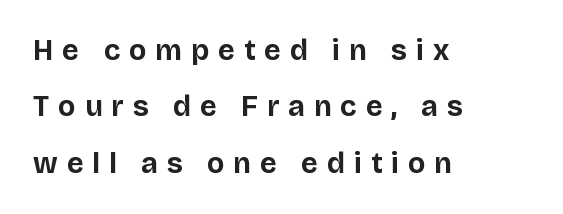
{"serif": "no", "italic": "no", "bold": "yes", "weight": "bold", "width": "normal", "stroke_contrast": "low", "x_height": "large", "monospaced": "no", "underline": "no", "align": "left", "line_spacing": "loose", "line_spacing_ratio": 1.94, "letter_spacing": "wide", "letter_spacing_em": 0.31, "glyph_px": 29}
